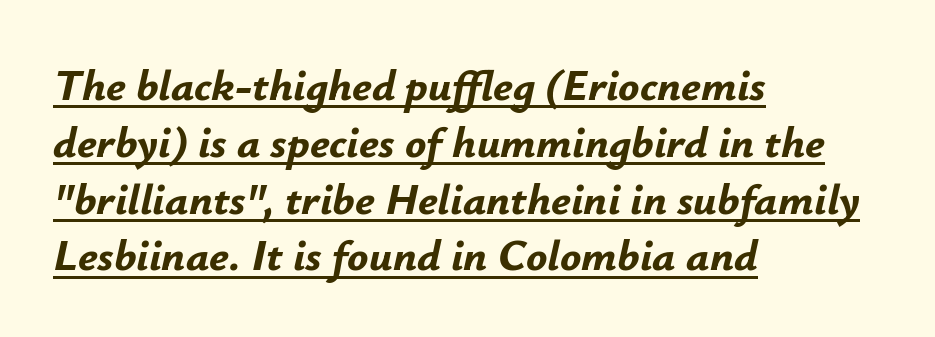
Q: Is the text bold? A: Yes.
Q: Is the text italic (slanted)? A: Yes, it leans right by about 12 degrees.
Q: Is the text underlined? A: Yes.
Q: How is the paragraph aligned? A: Left-aligned.
Q: Is the spacing between letters normal or unusually wide? A: Normal.
Q: Is the spacing between lines tight, normal or loose? A: Normal.
Q: Width (condensed, normal, or wide)? A: Normal.
Q: Stroke contrast? A: Low.
Q: x-height? A: Small.
Q: Monospaced? A: No.
